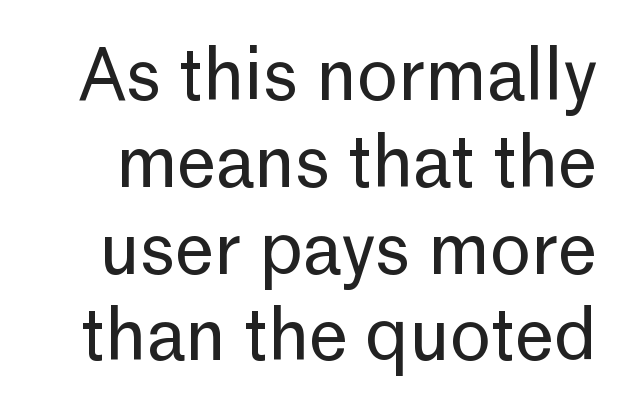
The image shows 70 px regular-weight sans-serif type, upright; set line spacing 1.24x, normal letter spacing, not underlined; low stroke contrast and a medium x-height.
